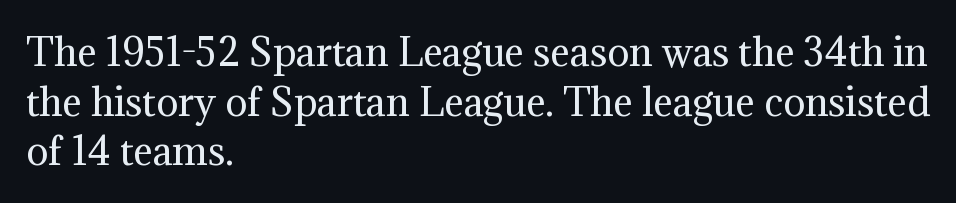
Old-style or modern, the face here clearly has serifs. Notice how the passage keeps a crisp vertical edge on the left only. The rendering uses natural spacing where letterforms have individual widths. The font's upright variant was chosen for this text. Letters rest on an invisible, unmarked baseline. Vertical stems look standard width or narrower in stroke.
